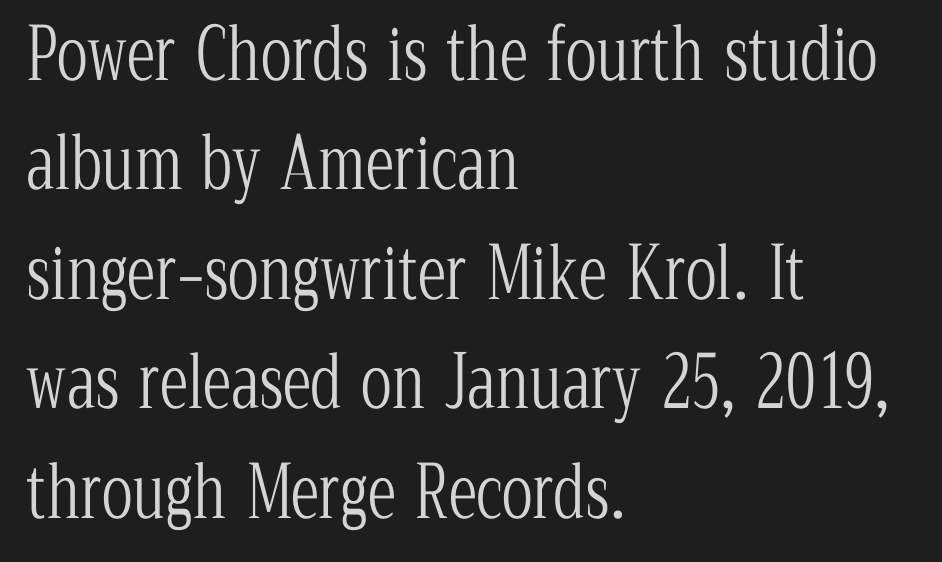
These lines were composed using upright roman letters. Type style note: has serifs. You could call the tracking neutral — neither tight nor loose. Nothing heavy about these letters — not bold at all. Beneath every word, the page is bare. Each letter keeps its own natural width here, so spacing adapts to shape.
